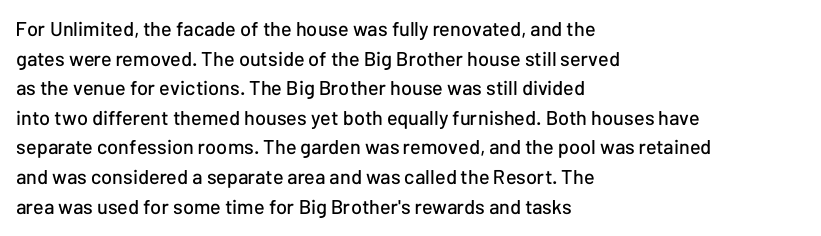
{"italic": "no", "underline": "no", "align": "left", "line_spacing": "normal", "line_spacing_ratio": 1.48, "letter_spacing": "normal", "letter_spacing_em": 0.0, "glyph_px": 20}
